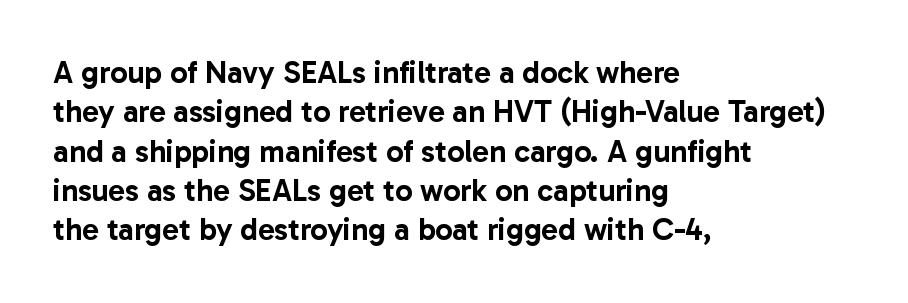
Q: Is the text italic (slanted)? A: No, it is upright.
Q: Is the typeface a serif or a sans-serif typeface? A: Sans-serif.
Q: Is the text underlined? A: No.
Q: How is the paragraph aligned? A: Left-aligned.
Q: Is the spacing between letters normal or unusually wide? A: Normal.
Q: Is the spacing between lines tight, normal or loose? A: Normal.
Q: Width (condensed, normal, or wide)? A: Normal.
Q: Stroke contrast? A: Low.
Q: x-height? A: Medium.
Q: Monospaced? A: No.
